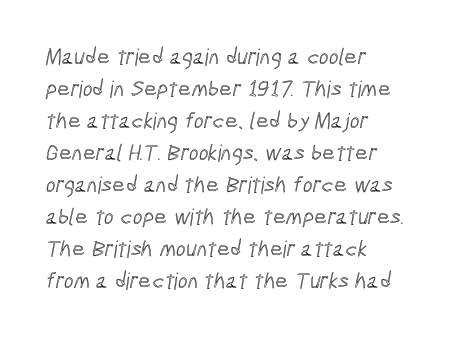
The image shows 23 px text type; set left-aligned, normal line spacing (1.39x), normal letter spacing, not underlined.
